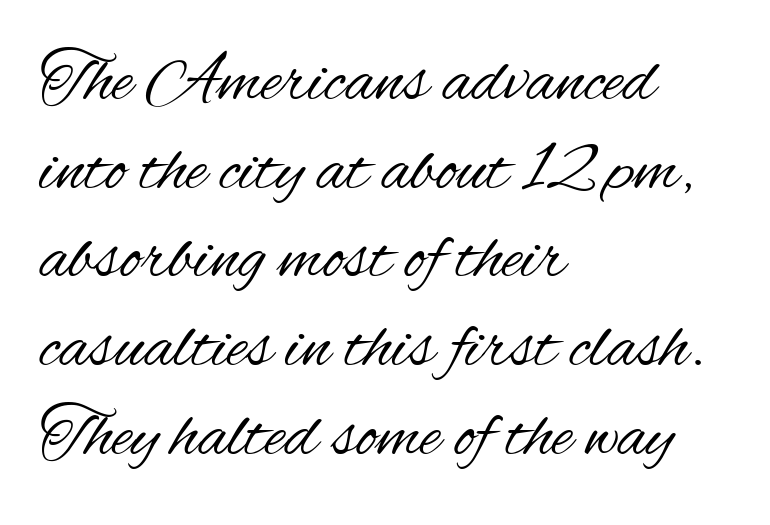
No letter is thick-stroked: the sample isn't bold. Plain, unruled lines of type. Grotesque or geometric, the face here clearly has no serifs. The rag falls on the right side of this text block. Does extra space separate the letters? No, they use regular spacing.
